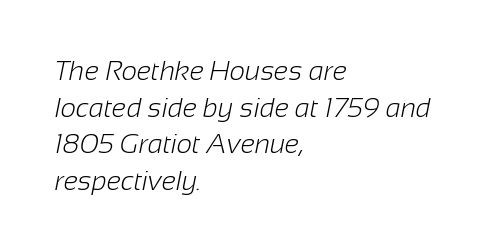
{"bold": "no", "underline": "no", "align": "left", "line_spacing": "normal", "line_spacing_ratio": 1.36, "letter_spacing": "normal", "letter_spacing_em": 0.0, "glyph_px": 27}
